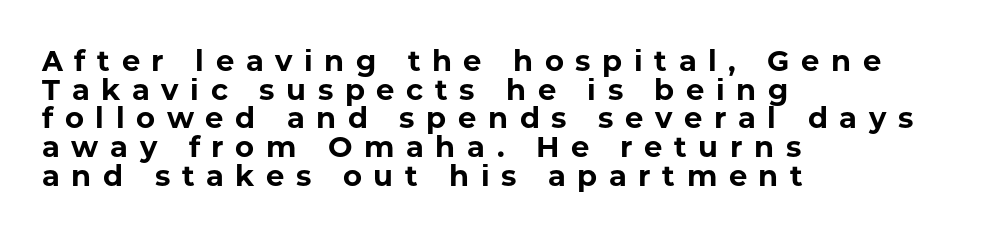
{"serif": "no", "italic": "no", "bold": "yes", "weight": "bold", "width": "normal", "stroke_contrast": "low", "x_height": "medium", "monospaced": "no", "underline": "no", "align": "left", "line_spacing": "tight", "line_spacing_ratio": 0.99, "letter_spacing": "wide", "letter_spacing_em": 0.4, "glyph_px": 29}
